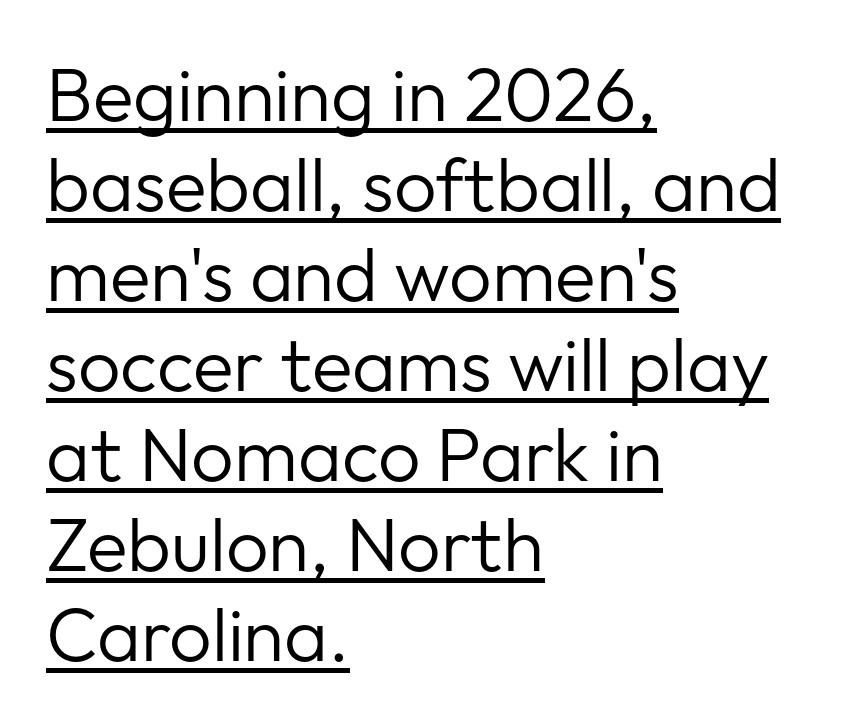
The image shows 75 px regular-weight sans-serif type, upright; set left-aligned, line spacing 1.2x, normal letter spacing, underlined; low stroke contrast and a medium x-height.
